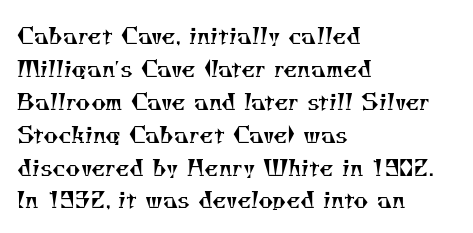
The image shows 23 px text type; set left-aligned, normal line spacing (1.43x), normal letter spacing, not underlined.
